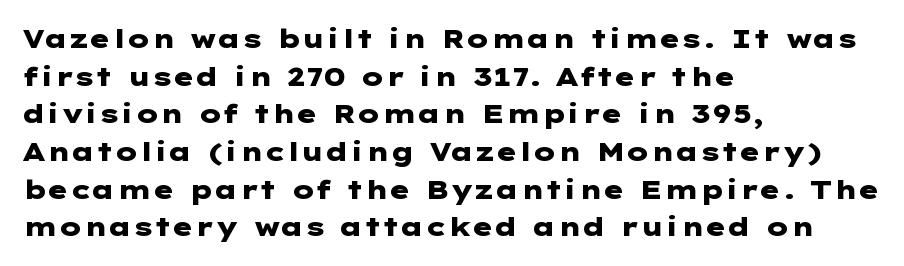
On the weight axis this lands at bold, roughly 700. Words float on clear page, feet unadorned. Interline gaps are of average width in this sample. The rendering keeps characters at their native spacing. In terms of posture, this sample is upright.
